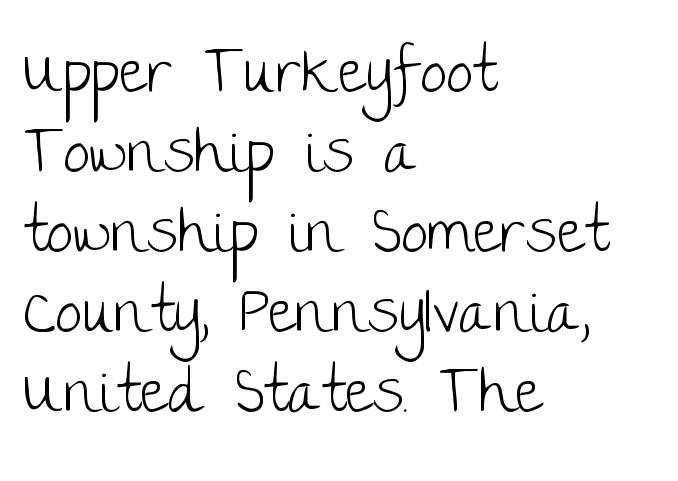
The image shows 61 px light sans-serif type, upright; set left-aligned, normal line spacing (1.31x), normal letter spacing, not underlined; low stroke contrast and a large x-height.
